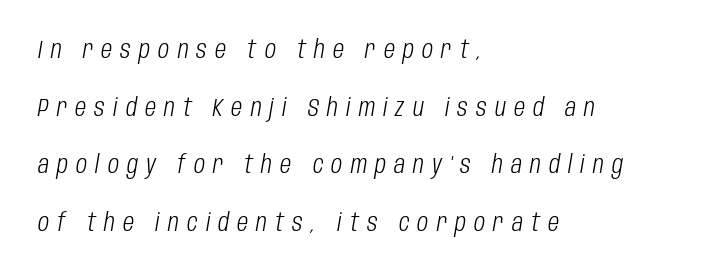
{"italic": "yes", "lean": "right", "slant_degrees": 10, "bold": "no", "underline": "no", "align": "left", "line_spacing": "loose", "line_spacing_ratio": 2.4, "letter_spacing": "wide", "letter_spacing_em": 0.34, "glyph_px": 24}
